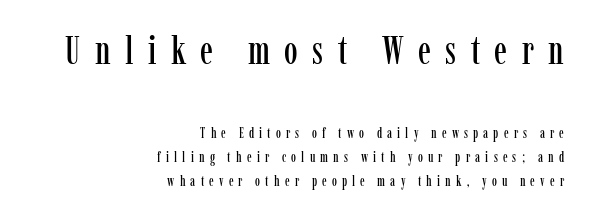
Q: Is the text italic (slanted)? A: No, it is upright.
Q: Is the typeface a serif or a sans-serif typeface? A: Serif.
Q: Is the text underlined? A: No.
Q: How is the paragraph aligned? A: Right-aligned.
Q: Is the spacing between letters normal or unusually wide? A: Unusually wide.
Q: Which block of text is set in a larger size, the first (top) or the second (bottom)? A: The first (top) one.
Q: Width (condensed, normal, or wide)? A: Condensed.
Q: Stroke contrast? A: Low.
Q: x-height? A: Medium.
Q: Monospaced? A: No.
